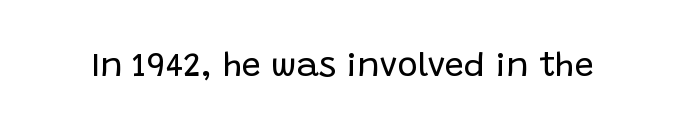
{"serif": "no", "italic": "no", "bold": "no", "weight": "regular", "width": "normal", "stroke_contrast": "low", "x_height": "large", "monospaced": "no", "underline": "no", "letter_spacing": "normal", "letter_spacing_em": 0.0, "glyph_px": 34}
